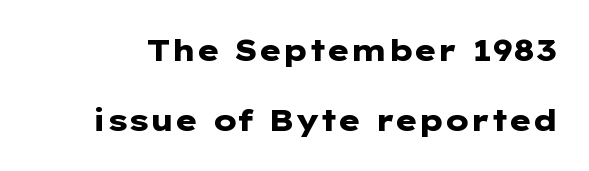
The image shows 30 px heavy, wide sans-serif type, upright; set loose line spacing (2.34x), normal letter spacing, not underlined; low stroke contrast and a medium x-height.
